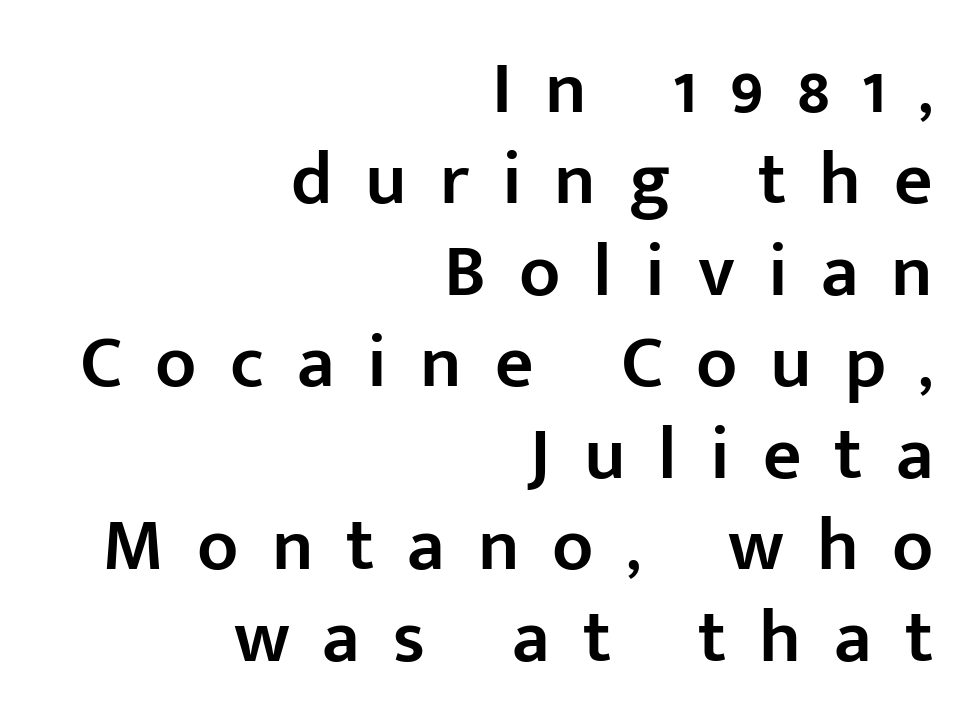
{"serif": "no", "italic": "no", "bold": "semi", "weight": "semibold", "width": "normal", "stroke_contrast": "low", "x_height": "medium", "monospaced": "no", "underline": "no", "align": "right", "line_spacing_ratio": 1.22, "letter_spacing": "wide", "letter_spacing_em": 0.44, "glyph_px": 75}
